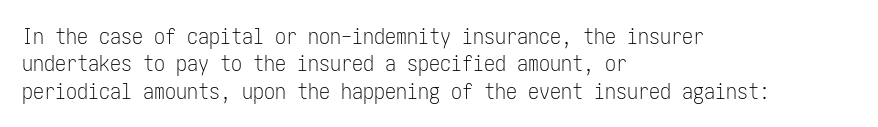
Q: Is the text bold? A: No.
Q: Is the text italic (slanted)? A: No, it is upright.
Q: Is the text underlined? A: No.
Q: How is the paragraph aligned? A: Left-aligned.
Q: Is the spacing between letters normal or unusually wide? A: Normal.
Q: Is the spacing between lines tight, normal or loose? A: Normal.
